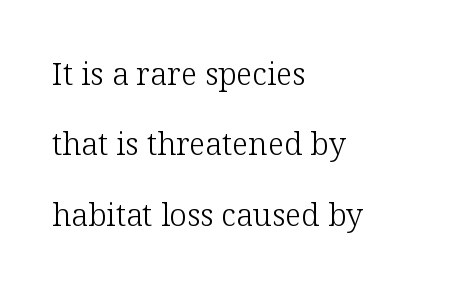
{"serif": "yes", "italic": "no", "bold": "no", "weight": "light", "width": "normal", "stroke_contrast": "low", "x_height": "medium", "monospaced": "no", "underline": "no", "align": "left", "line_spacing": "loose", "line_spacing_ratio": 2.27, "letter_spacing": "normal", "letter_spacing_em": 0.0, "glyph_px": 31}
